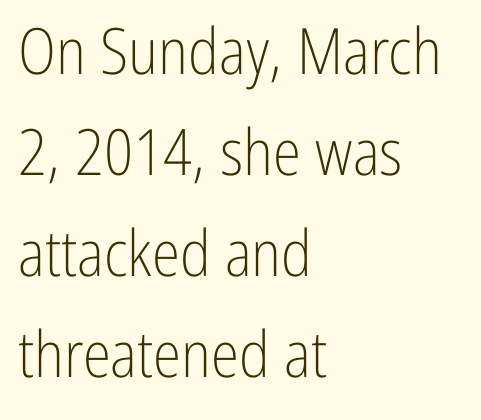
{"serif": "no", "italic": "no", "bold": "no", "weight": "light", "width": "condensed", "stroke_contrast": "low", "x_height": "medium", "monospaced": "no", "underline": "no", "align": "left", "line_spacing": "normal", "line_spacing_ratio": 1.58, "letter_spacing": "normal", "letter_spacing_em": 0.0, "glyph_px": 64}
